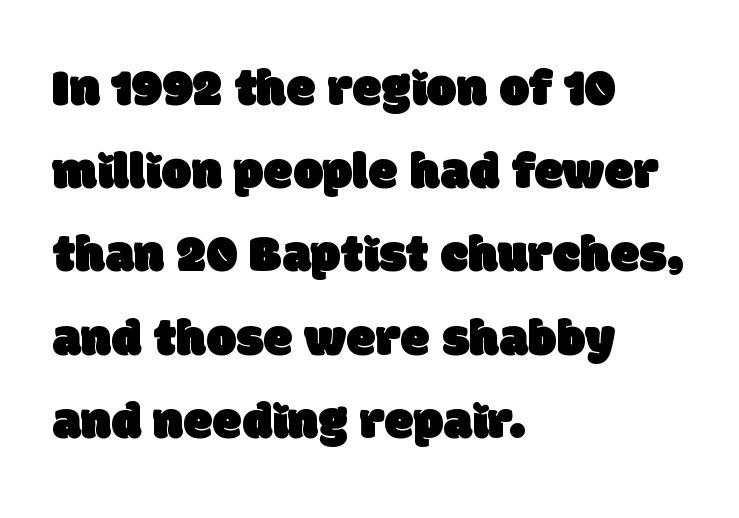
{"serif": "no", "width": "normal", "stroke_contrast": "low", "x_height": "large", "monospaced": "no", "underline": "no", "align": "left", "line_spacing": "normal", "line_spacing_ratio": 1.57, "letter_spacing": "normal", "letter_spacing_em": 0.0, "glyph_px": 53}
